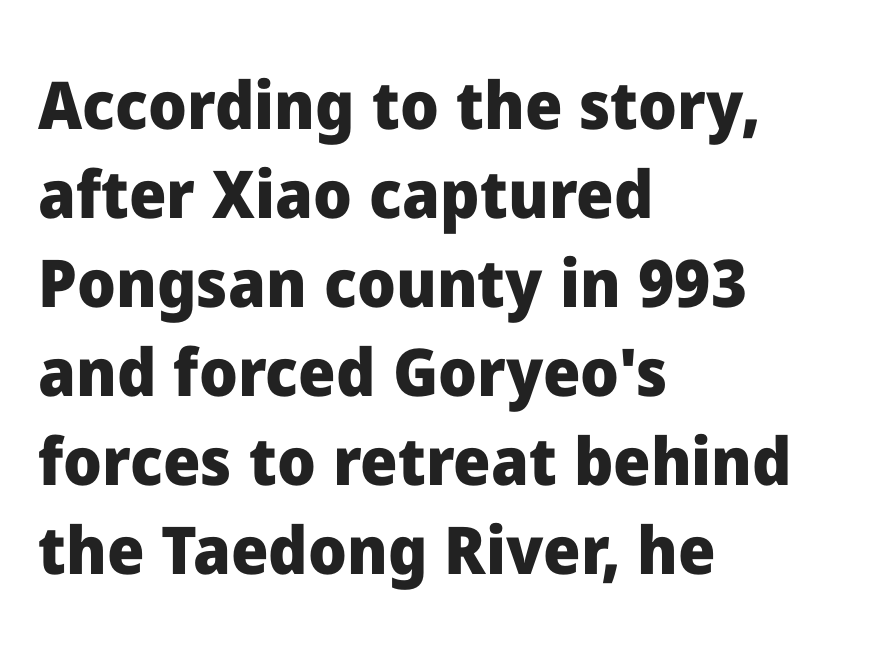
Each row of text sits above clean, open space. Serif or sans? Sans — the stroke terminals are bare. Is there any slant? The stems are plumb. Notice how thick the strokes are: this is what a full bold looks like. The vertical gap from one line to the next is medium.
